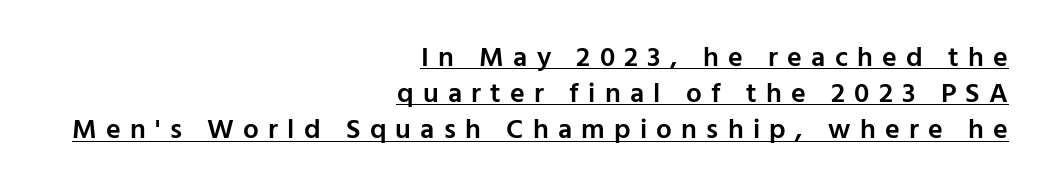
The image shows 28 px semibold sans-serif type, upright; set right-aligned, normal line spacing (1.29x), unusually wide letter spacing (+0.33 em), underlined; low stroke contrast and a medium x-height.
